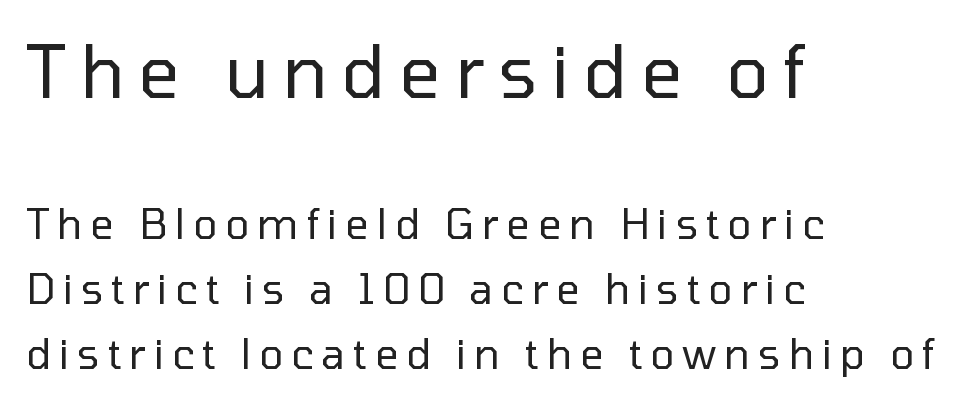
Q: Is the text bold? A: No.
Q: Is the text italic (slanted)? A: No, it is upright.
Q: Is the typeface a serif or a sans-serif typeface? A: Sans-serif.
Q: Is the text underlined? A: No.
Q: How is the paragraph aligned? A: Left-aligned.
Q: Is the spacing between lines tight, normal or loose? A: Normal.
Q: Which block of text is set in a larger size, the first (top) or the second (bottom)? A: The first (top) one.
Q: Width (condensed, normal, or wide)? A: Normal.
Q: Stroke contrast? A: Low.
Q: x-height? A: Medium.
Q: Monospaced? A: No.
